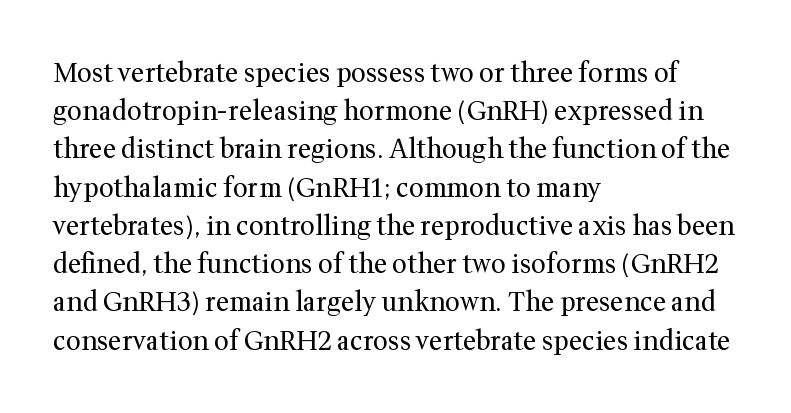
The vertical gap from one line to the next is medium. Quick note: underline off. The characters are drawn with everyday or finer stroke widths. A typesetter would mark this as roman, not italic. Caption: multi-line text, flush left, ragged right.
